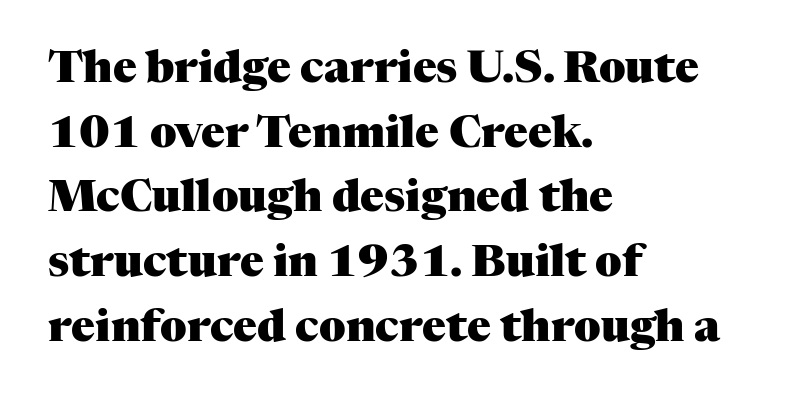
The image shows 44 px heavy serif type, upright; set left-aligned, normal line spacing (1.47x), normal letter spacing, not underlined; medium stroke contrast and a medium x-height.
